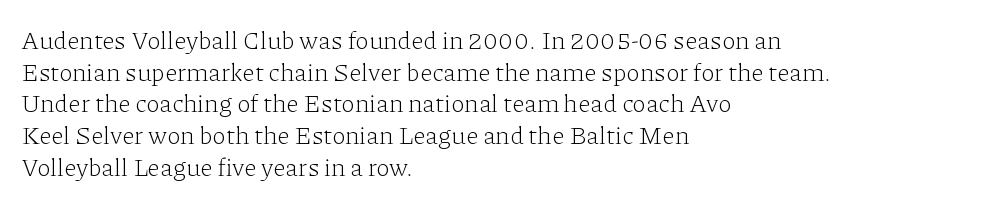
{"italic": "no", "bold": "no", "underline": "no", "align": "left", "line_spacing": "normal", "line_spacing_ratio": 1.27, "letter_spacing": "normal", "letter_spacing_em": 0.0, "glyph_px": 25}
